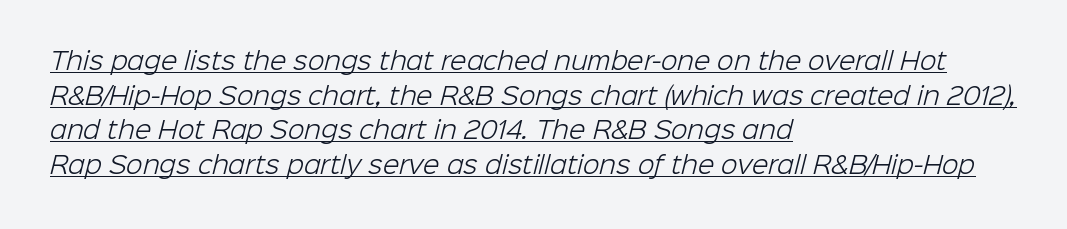
No letter is thick-stroked: the sample isn't bold. The block of text has a typical density, with ordinary space between rows. Which margin do the lines hug? The left one — the right edge is uneven. Has an underline been added? It has.
